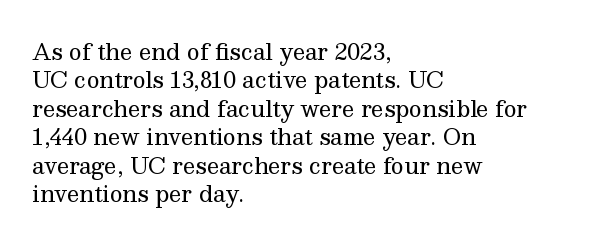
Rule under the text: the space is simply empty. Honestly, the letter spacing is just normal — you wouldn't notice it. The font's upright variant was chosen for this text. The strokes are not fattened; the text isn't bold. Layout note: lines flush left. The designer left line spacing at the default.
